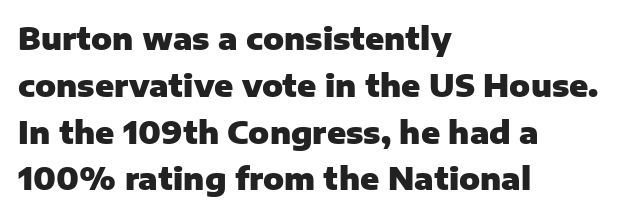
The image shows 31 px heavy sans-serif type, upright; set left-aligned, normal line spacing (1.51x), normal letter spacing, not underlined; low stroke contrast and a medium x-height.
